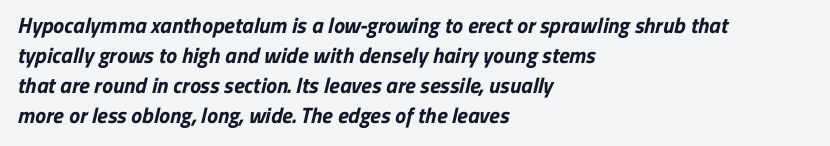
{"bold": "yes", "underline": "no", "align": "left", "line_spacing": "normal", "line_spacing_ratio": 1.36, "letter_spacing": "normal", "letter_spacing_em": 0.0, "glyph_px": 22}
